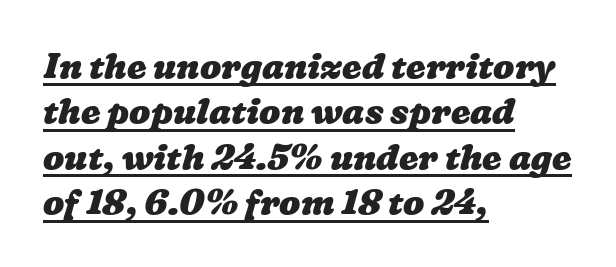
There is no visible air inserted between adjacent glyphs. Is this a fixed-width face? No — the glyphs have proportional, varying widths. The characters look thick and weighty, a clear bold. The glyphs are accompanied by a horizontal stroke just below them. The ragged edge is on the right, which tells us the setting is flush left. Horizontal bands of white between lines are of average thickness.
